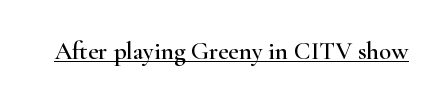
The image shows 25 px text type, upright; set normal letter spacing, underlined.
